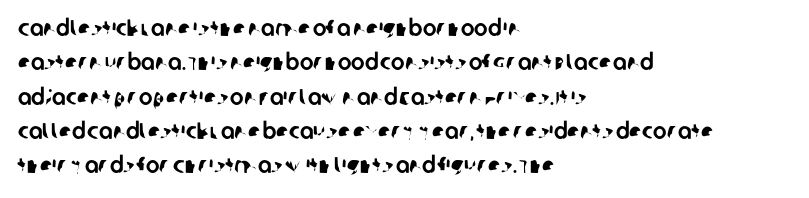
{"underline": "no", "align": "left", "line_spacing": "normal", "line_spacing_ratio": 1.49, "letter_spacing": "normal", "letter_spacing_em": 0.0, "glyph_px": 23}
